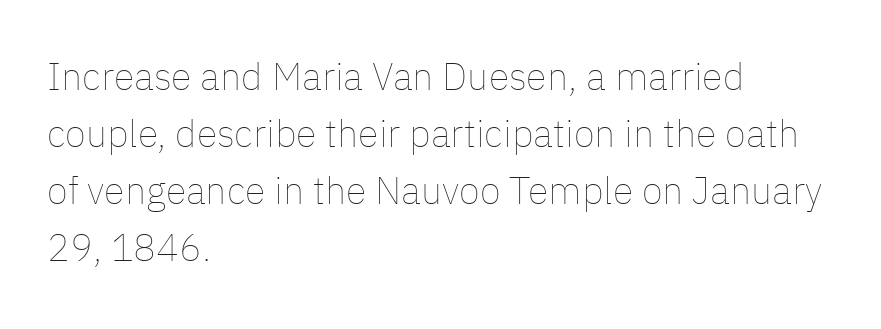
The image shows 38 px thin type, upright; set left-aligned, normal line spacing (1.5x), normal letter spacing, not underlined; low stroke contrast and a medium x-height.
